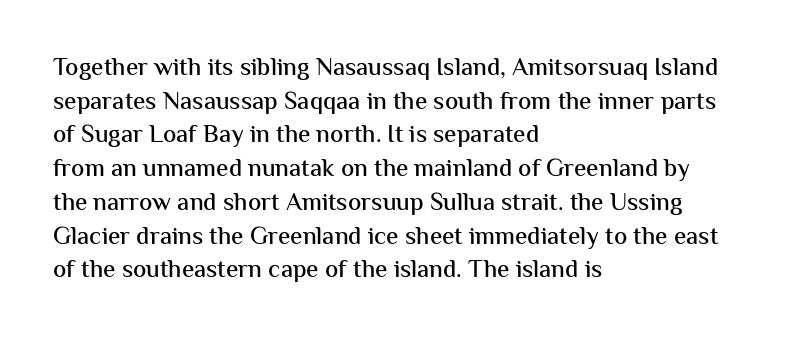
{"italic": "no", "underline": "no", "align": "left", "line_spacing": "normal", "line_spacing_ratio": 1.35, "letter_spacing": "normal", "letter_spacing_em": 0.0, "glyph_px": 25}
